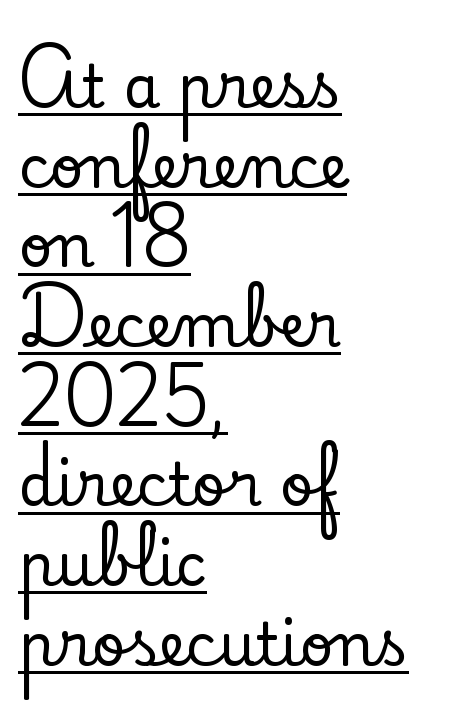
Q: Is the text italic (slanted)? A: No, it is upright.
Q: Is the typeface a serif or a sans-serif typeface? A: Serif.
Q: Is the text underlined? A: Yes.
Q: How is the paragraph aligned? A: Left-aligned.
Q: Is the spacing between letters normal or unusually wide? A: Normal.
Q: Is the spacing between lines tight, normal or loose? A: Normal.
Q: Width (condensed, normal, or wide)? A: Normal.
Q: Stroke contrast? A: Low.
Q: x-height? A: Small.
Q: Monospaced? A: No.
